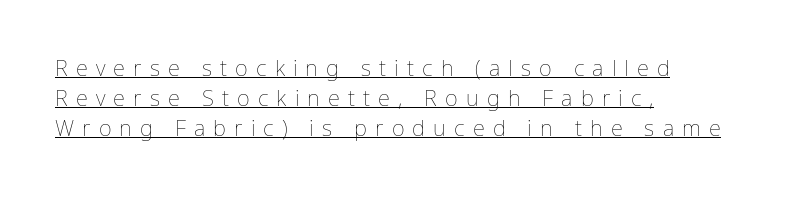
{"italic": "no", "bold": "no", "underline": "yes", "align": "left", "line_spacing": "normal", "line_spacing_ratio": 1.37, "letter_spacing": "wide", "letter_spacing_em": 0.37, "glyph_px": 22}
